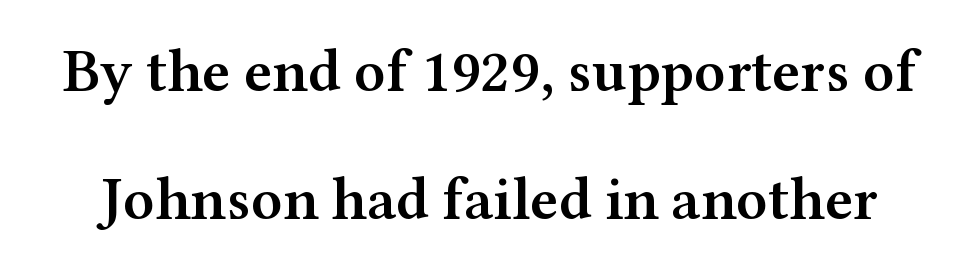
{"serif": "yes", "italic": "no", "bold": "semi", "weight": "semibold", "width": "wide", "stroke_contrast": "medium", "x_height": "medium", "monospaced": "no", "underline": "no", "line_spacing": "loose", "line_spacing_ratio": 2.14, "letter_spacing": "normal", "letter_spacing_em": 0.0, "glyph_px": 60}
